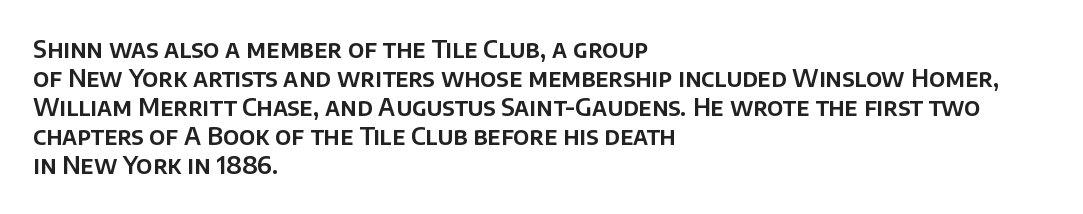
The image shows 24 px text type, upright; set left-aligned, line spacing 1.21x, normal letter spacing, not underlined.
